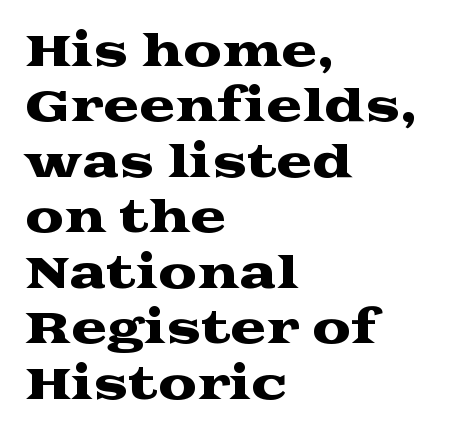
The image shows 43 px wide serif type, upright; set left-aligned, normal line spacing (1.29x), normal letter spacing, not underlined; medium stroke contrast and a medium x-height.
